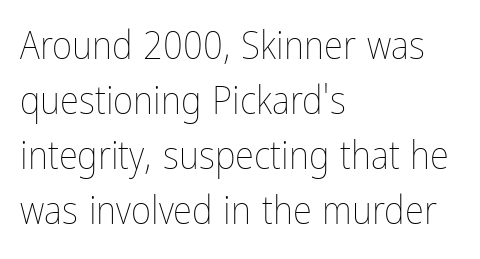
{"italic": "no", "bold": "no", "weight": "thin", "width": "condensed", "stroke_contrast": "low", "x_height": "medium", "monospaced": "no", "underline": "no", "align": "left", "line_spacing": "normal", "line_spacing_ratio": 1.41, "letter_spacing": "normal", "letter_spacing_em": 0.0, "glyph_px": 39}
